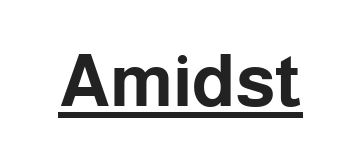
{"serif": "no", "italic": "no", "bold": "yes", "weight": "bold", "width": "normal", "stroke_contrast": "low", "x_height": "medium", "monospaced": "no", "underline": "yes", "letter_spacing": "normal", "letter_spacing_em": 0.0, "glyph_px": 72}
